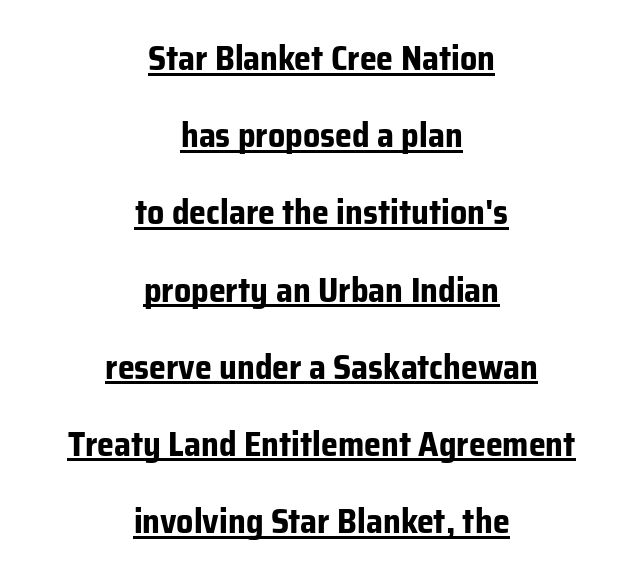
{"serif": "no", "italic": "no", "bold": "yes", "weight": "bold", "width": "normal", "stroke_contrast": "low", "x_height": "medium", "monospaced": "no", "underline": "yes", "align": "center", "line_spacing": "loose", "line_spacing_ratio": 2.27, "letter_spacing": "normal", "letter_spacing_em": 0.0, "glyph_px": 34}
